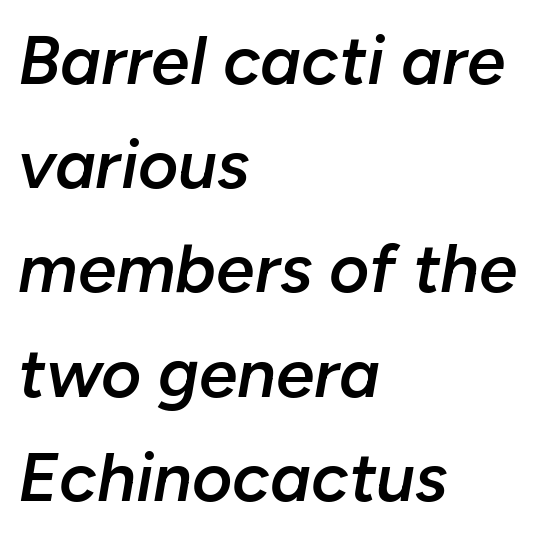
{"italic": "yes", "lean": "right", "slant_degrees": 10, "bold": "semi", "weight": "semibold", "width": "normal", "stroke_contrast": "low", "x_height": "medium", "monospaced": "no", "underline": "no", "align": "left", "line_spacing": "normal", "line_spacing_ratio": 1.51, "letter_spacing": "normal", "letter_spacing_em": 0.0, "glyph_px": 69}
